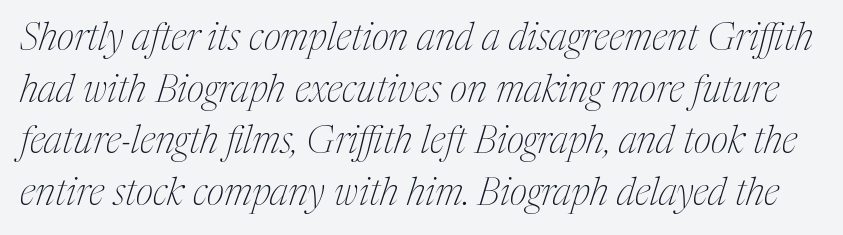
The image shows 38 px thin, condensed serif type, italic (leaning right); set normal line spacing (1.36x), normal letter spacing, not underlined; medium stroke contrast and a medium x-height.
